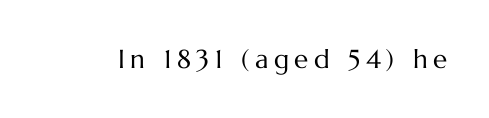
Q: Is the text bold? A: No.
Q: Is the text italic (slanted)? A: No, it is upright.
Q: Is the text underlined? A: No.
Q: Is the spacing between letters normal or unusually wide? A: Unusually wide.
